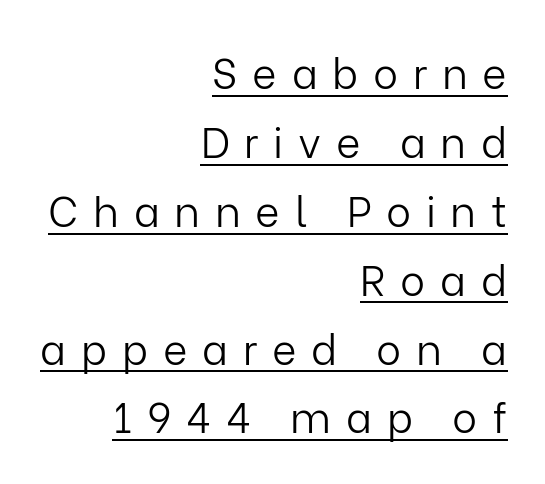
Ascenders rise straight up at ninety degrees. Does the leading feel generous? No, just average. The line texture is sparse and dotted thanks to wide tracking. A typesetter would call this proportional, since set widths differ per character. Notice how the passage keeps a crisp vertical edge on the right only.
